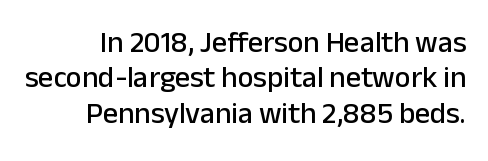
The image shows 30 px sans-serif type, upright; set line spacing 1.18x, normal letter spacing, not underlined; low stroke contrast and a medium x-height.
